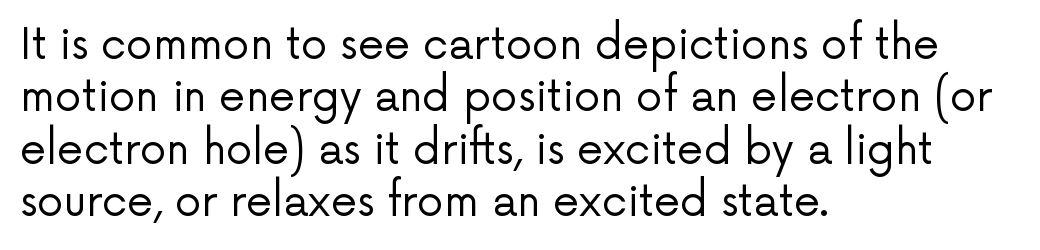
The image shows 42 px regular-weight sans-serif type, upright; set left-aligned, normal line spacing (1.25x), normal letter spacing, not underlined; low stroke contrast and a medium x-height.
